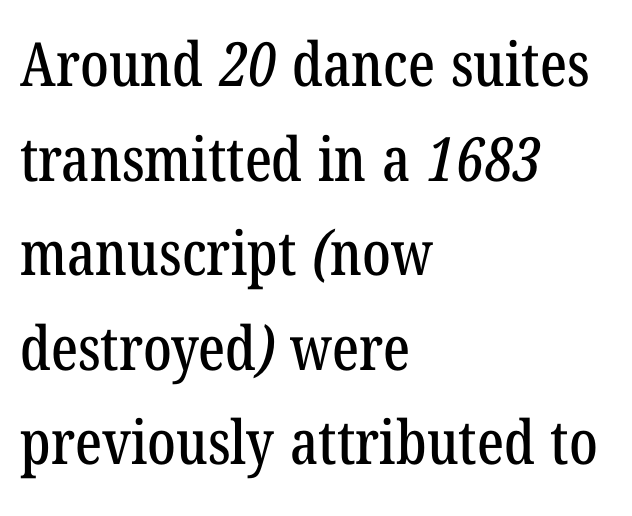
Q: Is the typeface a serif or a sans-serif typeface? A: Serif.
Q: Is the text underlined? A: No.
Q: How is the paragraph aligned? A: Left-aligned.
Q: Is the spacing between letters normal or unusually wide? A: Normal.
Q: Is the spacing between lines tight, normal or loose? A: Normal.
Q: Width (condensed, normal, or wide)? A: Condensed.
Q: Stroke contrast? A: Low.
Q: x-height? A: Medium.
Q: Monospaced? A: No.
